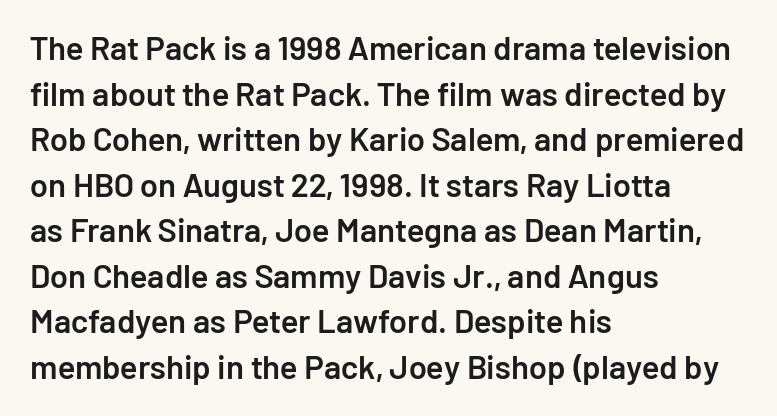
Q: Is the text bold? A: Semi-bold.
Q: Is the text italic (slanted)? A: No, it is upright.
Q: Is the typeface a serif or a sans-serif typeface? A: Sans-serif.
Q: Is the text underlined? A: No.
Q: How is the paragraph aligned? A: Left-aligned.
Q: Is the spacing between letters normal or unusually wide? A: Normal.
Q: Is the spacing between lines tight, normal or loose? A: Normal.
Q: Width (condensed, normal, or wide)? A: Normal.
Q: Stroke contrast? A: Low.
Q: x-height? A: Medium.
Q: Monospaced? A: No.
